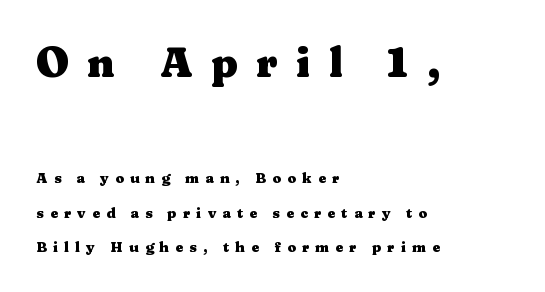
Q: Is the text bold? A: Yes.
Q: Is the text italic (slanted)? A: No, it is upright.
Q: Is the typeface a serif or a sans-serif typeface? A: Serif.
Q: Is the text underlined? A: No.
Q: How is the paragraph aligned? A: Left-aligned.
Q: Is the spacing between letters normal or unusually wide? A: Unusually wide.
Q: Is the spacing between lines tight, normal or loose? A: Loose.
Q: Which block of text is set in a larger size, the first (top) or the second (bottom)? A: The first (top) one.
Q: Width (condensed, normal, or wide)? A: Wide.
Q: Stroke contrast? A: Medium.
Q: x-height? A: Medium.
Q: Monospaced? A: No.
